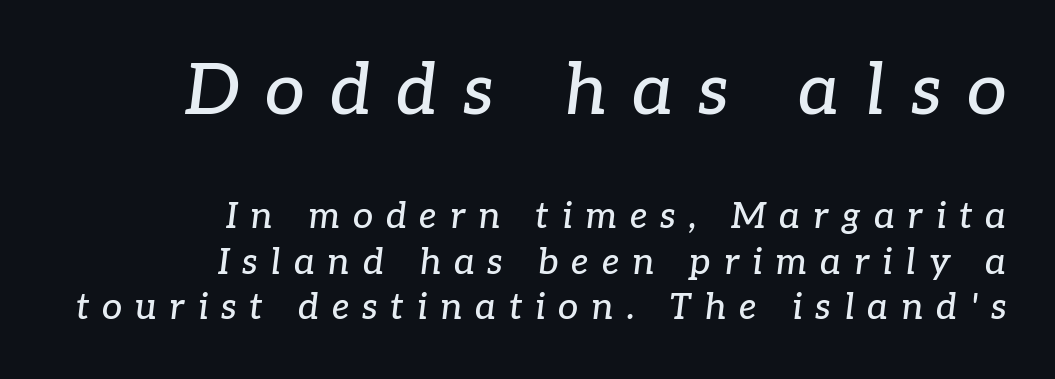
Leftover space on each line is placed entirely before the opening word. Each new line begins a customary step beneath the previous one. Proportional: the letters do not fall into vertical columns. I'd call this a serif setting — the letters wear small feet.
